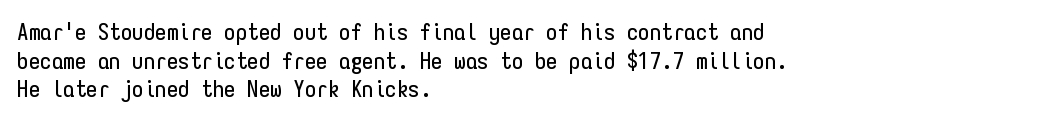
The image shows 23 px text type, upright; set left-aligned, normal line spacing (1.25x), normal letter spacing, not underlined.
